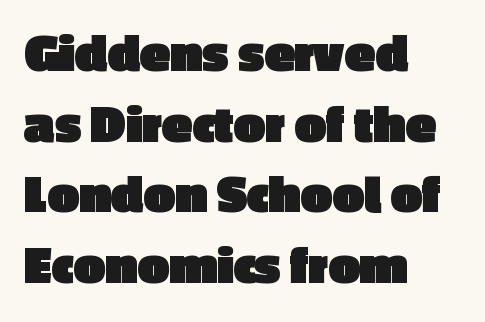
Q: Is the text bold? A: Yes.
Q: Is the text italic (slanted)? A: No, it is upright.
Q: Is the typeface a serif or a sans-serif typeface? A: Sans-serif.
Q: Is the text underlined? A: No.
Q: How is the paragraph aligned? A: Left-aligned.
Q: Is the spacing between letters normal or unusually wide? A: Normal.
Q: Is the spacing between lines tight, normal or loose? A: Normal.
Q: Width (condensed, normal, or wide)? A: Normal.
Q: x-height? A: Medium.
Q: Monospaced? A: No.
